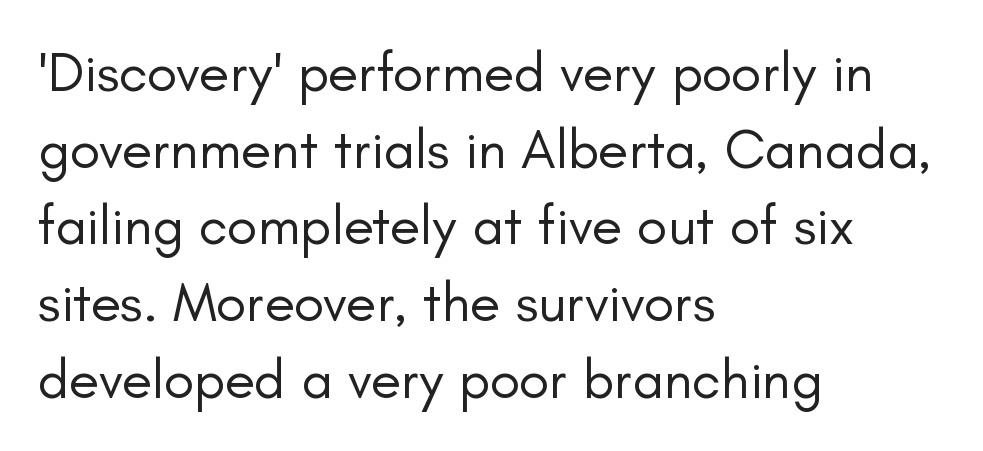
Q: Is the text bold? A: No.
Q: Is the text italic (slanted)? A: No, it is upright.
Q: Is the typeface a serif or a sans-serif typeface? A: Sans-serif.
Q: Is the text underlined? A: No.
Q: How is the paragraph aligned? A: Left-aligned.
Q: Is the spacing between letters normal or unusually wide? A: Normal.
Q: Is the spacing between lines tight, normal or loose? A: Normal.
Q: Width (condensed, normal, or wide)? A: Normal.
Q: Stroke contrast? A: Low.
Q: x-height? A: Small.
Q: Monospaced? A: No.
